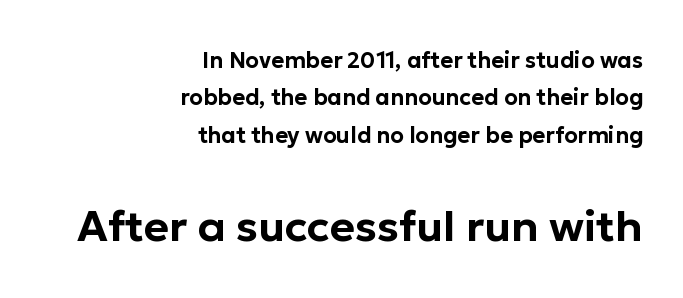
Q: Is the text italic (slanted)? A: No, it is upright.
Q: Is the typeface a serif or a sans-serif typeface? A: Sans-serif.
Q: Is the text underlined? A: No.
Q: How is the paragraph aligned? A: Right-aligned.
Q: Is the spacing between letters normal or unusually wide? A: Normal.
Q: Is the spacing between lines tight, normal or loose? A: Normal.
Q: Which block of text is set in a larger size, the first (top) or the second (bottom)? A: The second (bottom) one.
Q: Width (condensed, normal, or wide)? A: Normal.
Q: Stroke contrast? A: Low.
Q: x-height? A: Medium.
Q: Monospaced? A: No.
